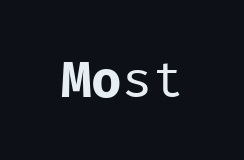
The image shows 51 px regular-weight sans-serif type, upright, monospaced; set normal letter spacing, not underlined; low stroke contrast and a medium x-height.
